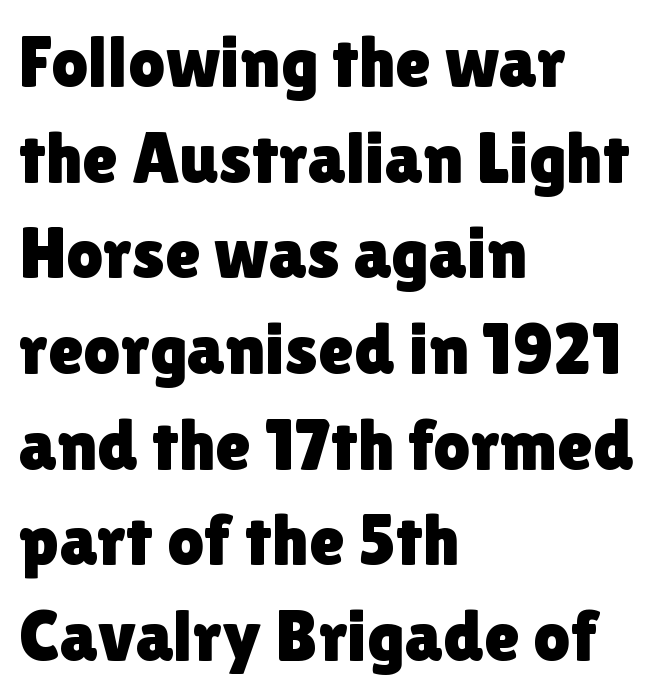
{"serif": "no", "italic": "no", "width": "normal", "stroke_contrast": "low", "x_height": "medium", "monospaced": "no", "underline": "no", "align": "left", "line_spacing": "normal", "line_spacing_ratio": 1.31, "letter_spacing": "normal", "letter_spacing_em": 0.0, "glyph_px": 73}
